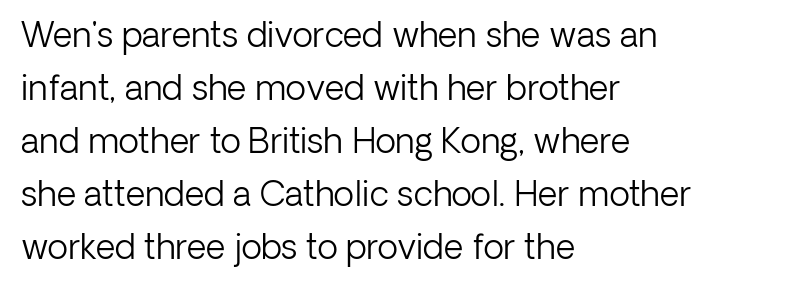
The image shows 34 px light sans-serif type, upright; set left-aligned, normal line spacing (1.56x), normal letter spacing, not underlined; low stroke contrast and a medium x-height.
